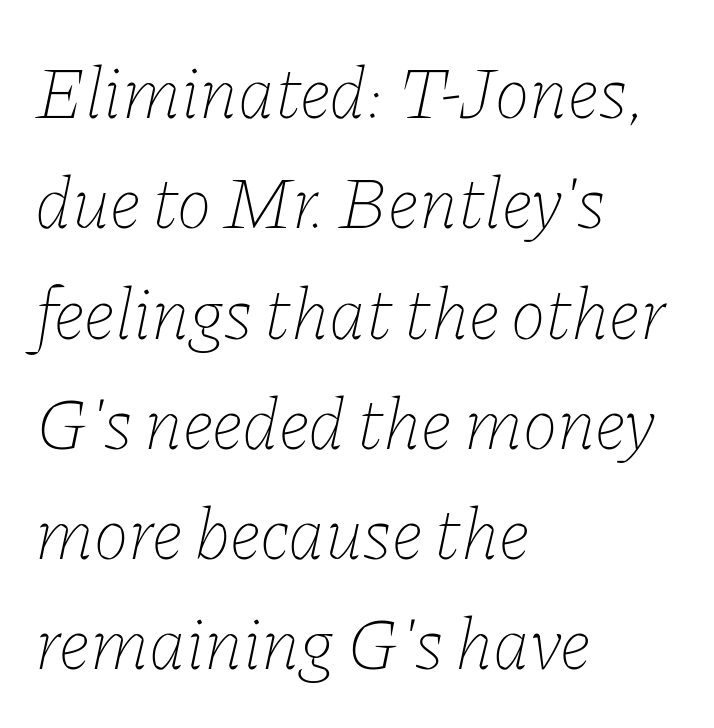
{"italic": "yes", "lean": "right", "slant_degrees": 11, "bold": "no", "weight": "thin", "width": "normal", "stroke_contrast": "low", "x_height": "medium", "monospaced": "no", "underline": "no", "align": "left", "line_spacing": "normal", "line_spacing_ratio": 1.49, "letter_spacing": "normal", "letter_spacing_em": 0.0, "glyph_px": 74}
